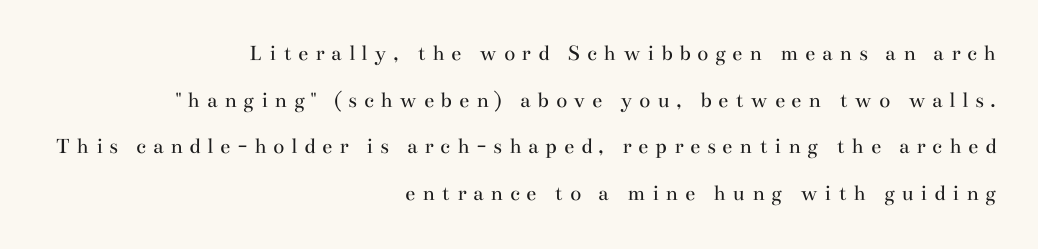
Interline gaps are noticeably wide in this sample. Lines of text with bare space underneath. The typesetter chose a ragged-left arrangement here. The gaps between neighbouring characters are conspicuously large.
